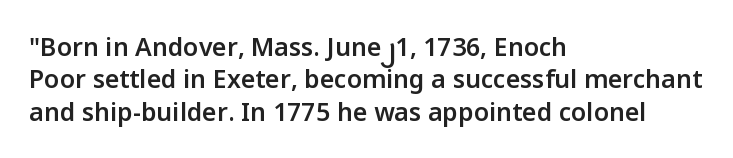
Q: Is the text bold? A: Semi-bold.
Q: Is the text italic (slanted)? A: No, it is upright.
Q: Is the text underlined? A: No.
Q: How is the paragraph aligned? A: Left-aligned.
Q: Is the spacing between letters normal or unusually wide? A: Normal.
Q: Is the spacing between lines tight, normal or loose? A: Normal.
